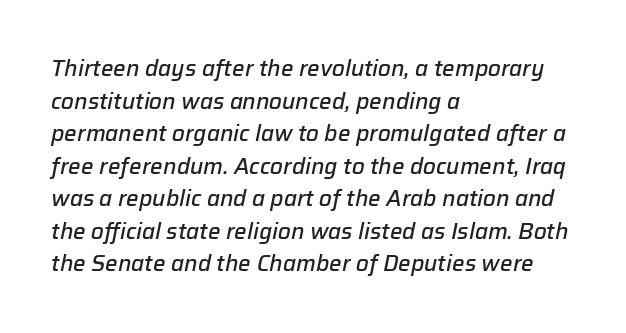
The image shows 22 px text type, italic (leaning right); set left-aligned, normal line spacing (1.48x), normal letter spacing, not underlined.
